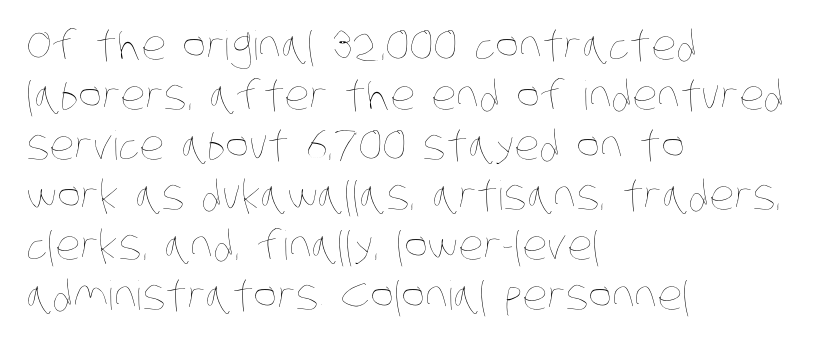
Q: Is the text bold? A: No.
Q: Is the text underlined? A: No.
Q: How is the paragraph aligned? A: Left-aligned.
Q: Is the spacing between letters normal or unusually wide? A: Normal.
Q: Is the spacing between lines tight, normal or loose? A: Normal.
Q: Width (condensed, normal, or wide)? A: Condensed.
Q: Stroke contrast? A: Low.
Q: x-height? A: Large.
Q: Monospaced? A: No.
